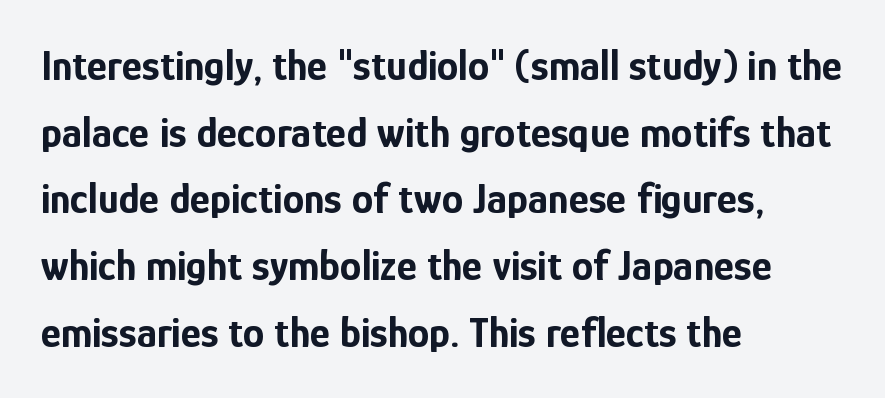
The image shows 43 px bold, condensed sans-serif type, upright; set left-aligned, normal line spacing (1.55x), normal letter spacing, not underlined; low stroke contrast and a medium x-height.
